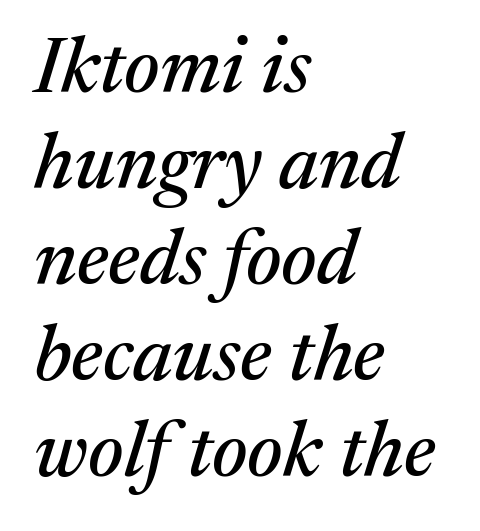
Horizontally, the lines are justified to the leading edge only. Do the characters align in a grid? No, the font is proportional. An italicized treatment has been applied to the whole sample. Typographically, this falls in the serif category. Each row of text sits above clean, open space. Glyph-to-glyph distance matches everyday printed text.
